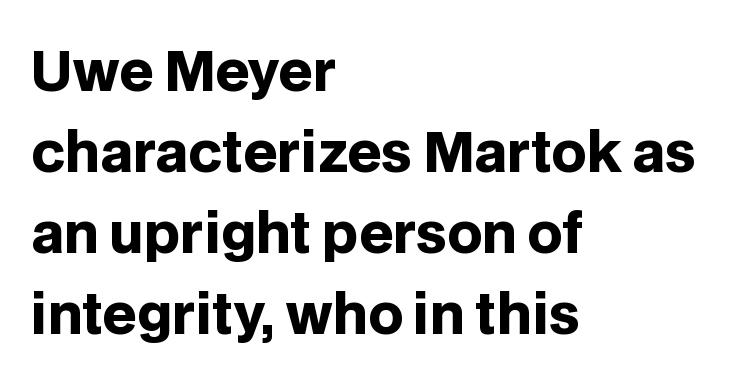
The image shows 54 px heavy sans-serif type, upright; set left-aligned, normal line spacing (1.5x), normal letter spacing, not underlined; low stroke contrast and a large x-height.
